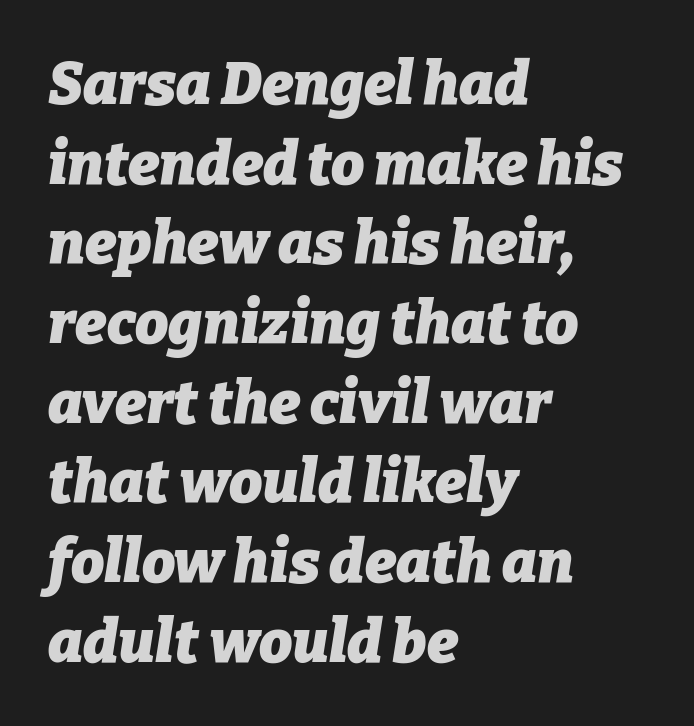
{"italic": "yes", "lean": "right", "slant_degrees": 9, "bold": "yes", "weight": "heavy", "width": "normal", "stroke_contrast": "low", "x_height": "medium", "monospaced": "no", "underline": "no", "align": "left", "line_spacing": "normal", "line_spacing_ratio": 1.35, "letter_spacing": "normal", "letter_spacing_em": 0.0, "glyph_px": 59}
